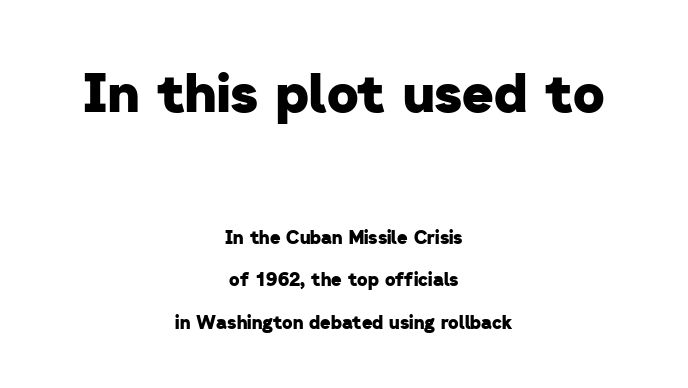
The typesetter chose a symmetrical, centered arrangement here. These two chunks differ in scale, with the top chunk taking the larger measure. The gap between lines stays unmarked. Font category for this specimen: sans-serif. Plenty of ink on the page — the face is bold.
